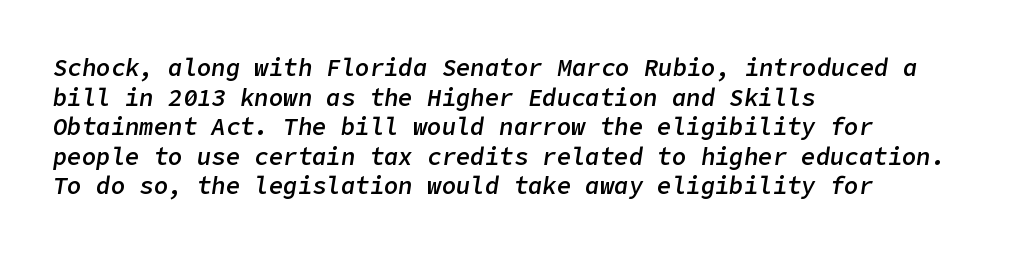
Q: Is the text bold? A: Semi-bold.
Q: Is the text italic (slanted)? A: Yes, it leans right by about 9 degrees.
Q: Is the text underlined? A: No.
Q: How is the paragraph aligned? A: Left-aligned.
Q: Is the spacing between letters normal or unusually wide? A: Normal.
